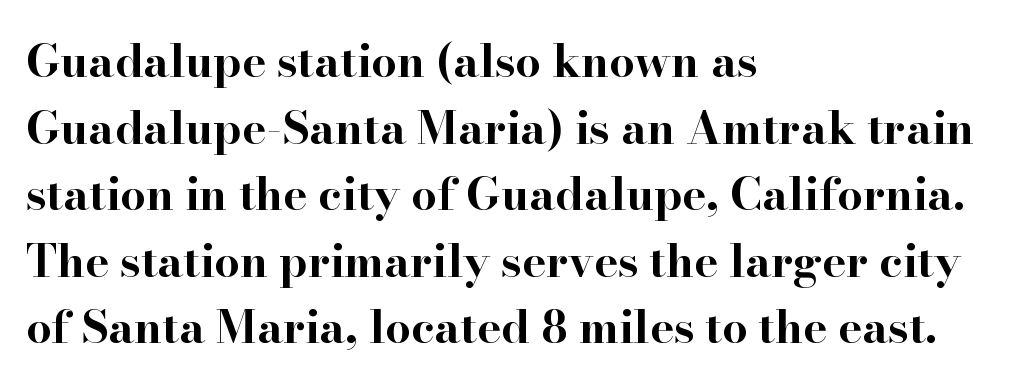
{"serif": "yes", "italic": "no", "bold": "yes", "weight": "bold", "width": "wide", "stroke_contrast": "high", "x_height": "small", "monospaced": "no", "underline": "no", "align": "left", "line_spacing": "normal", "line_spacing_ratio": 1.48, "letter_spacing": "normal", "letter_spacing_em": 0.0, "glyph_px": 45}
